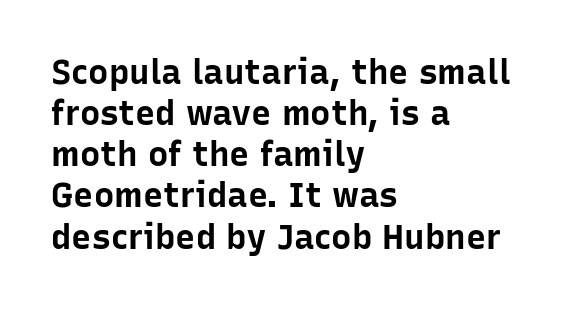
The image shows 34 px bold sans-serif type, upright; set left-aligned, line spacing 1.21x, normal letter spacing, not underlined; low stroke contrast and a medium x-height.
